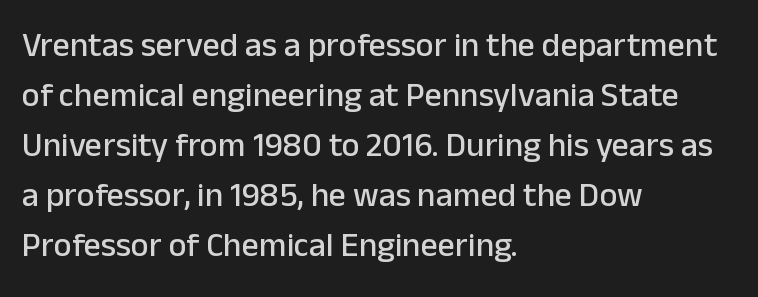
The image shows 34 px sans-serif type, upright; set left-aligned, normal line spacing (1.47x), normal letter spacing, not underlined; low stroke contrast and a medium x-height.
